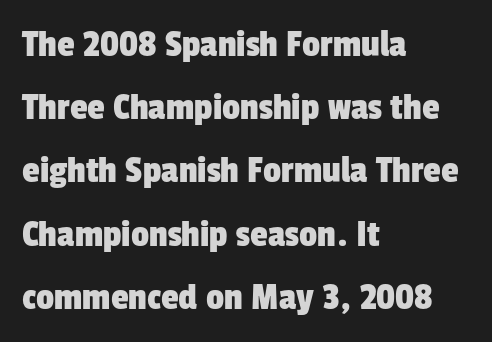
Q: Is the typeface a serif or a sans-serif typeface? A: Sans-serif.
Q: Is the text underlined? A: No.
Q: How is the paragraph aligned? A: Left-aligned.
Q: Is the spacing between letters normal or unusually wide? A: Normal.
Q: Is the spacing between lines tight, normal or loose? A: Normal.
Q: Width (condensed, normal, or wide)? A: Condensed.
Q: Stroke contrast? A: Low.
Q: x-height? A: Medium.
Q: Monospaced? A: No.
